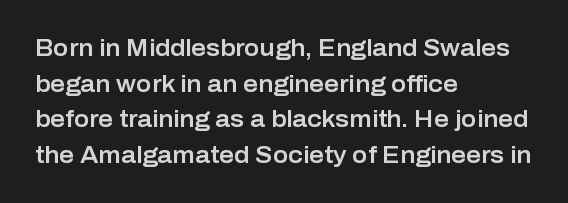
The image shows 23 px text type, upright; set left-aligned, normal line spacing (1.55x), normal letter spacing, not underlined.
